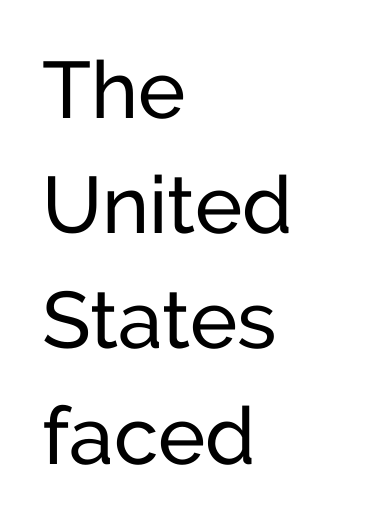
The image shows 80 px regular-weight sans-serif type, upright; set left-aligned, normal line spacing (1.44x), normal letter spacing, not underlined; low stroke contrast and a medium x-height.
